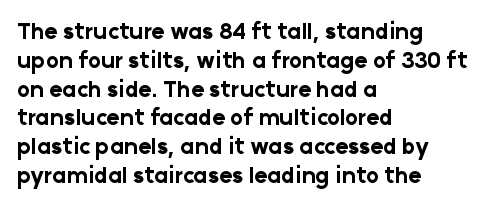
Q: Is the text bold? A: Yes.
Q: Is the text italic (slanted)? A: No, it is upright.
Q: Is the text underlined? A: No.
Q: How is the paragraph aligned? A: Left-aligned.
Q: Is the spacing between letters normal or unusually wide? A: Normal.
Q: Is the spacing between lines tight, normal or loose? A: Normal.
